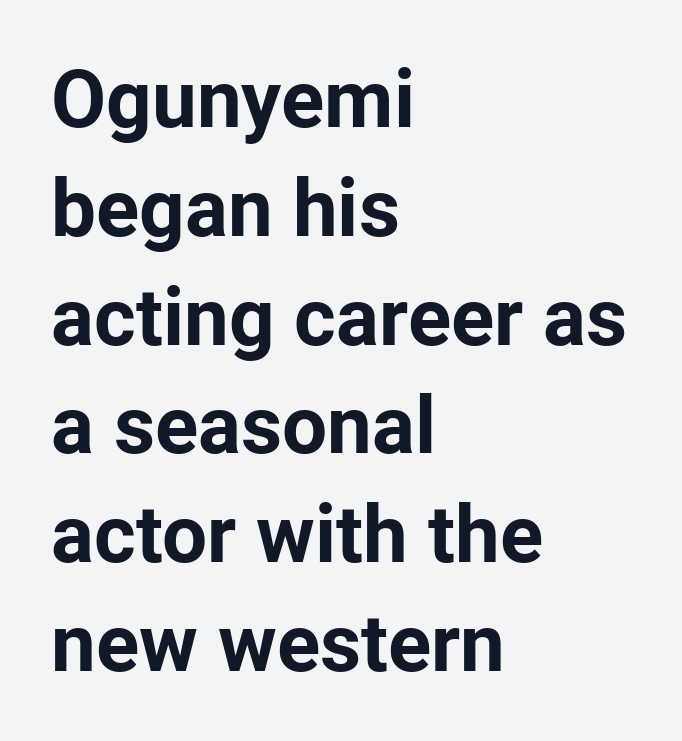
Q: Is the text bold? A: Yes.
Q: Is the text italic (slanted)? A: No, it is upright.
Q: Is the typeface a serif or a sans-serif typeface? A: Sans-serif.
Q: Is the text underlined? A: No.
Q: How is the paragraph aligned? A: Left-aligned.
Q: Is the spacing between letters normal or unusually wide? A: Normal.
Q: Is the spacing between lines tight, normal or loose? A: Normal.
Q: Width (condensed, normal, or wide)? A: Normal.
Q: Stroke contrast? A: Low.
Q: x-height? A: Medium.
Q: Monospaced? A: No.
